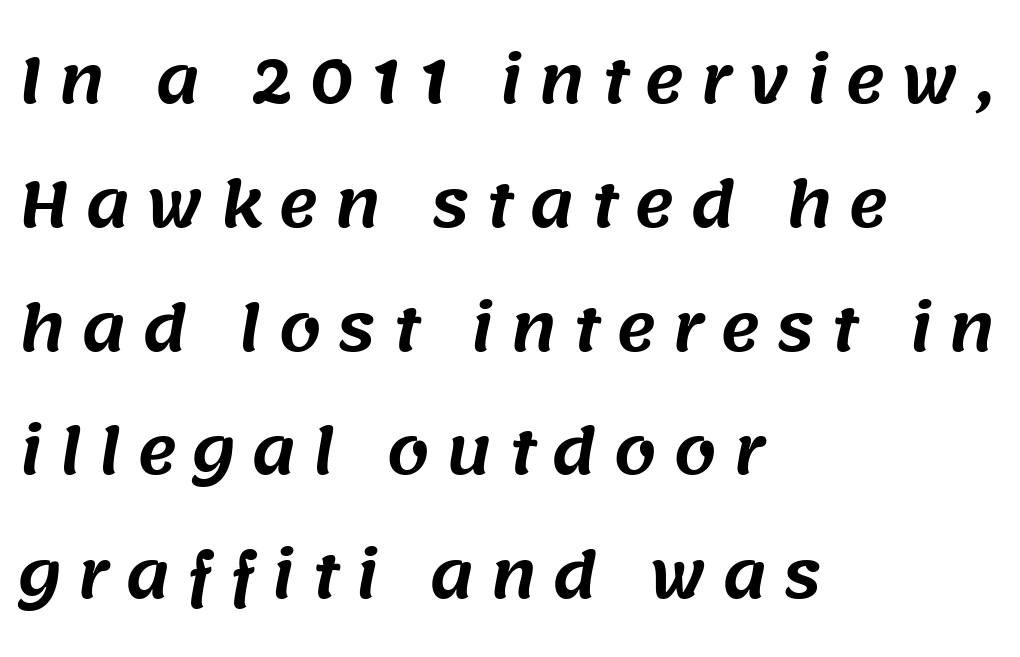
The image shows 61 px sans-serif type; set left-aligned, loose line spacing (2.03x), unusually wide letter spacing (+0.26 em), not underlined; medium stroke contrast and a large x-height.
